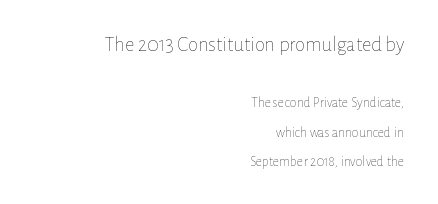
Q: Is the text bold? A: No.
Q: Is the text italic (slanted)? A: No, it is upright.
Q: Is the text underlined? A: No.
Q: How is the paragraph aligned? A: Right-aligned.
Q: Is the spacing between letters normal or unusually wide? A: Normal.
Q: Is the spacing between lines tight, normal or loose? A: Loose.
Q: Which block of text is set in a larger size, the first (top) or the second (bottom)? A: The first (top) one.
